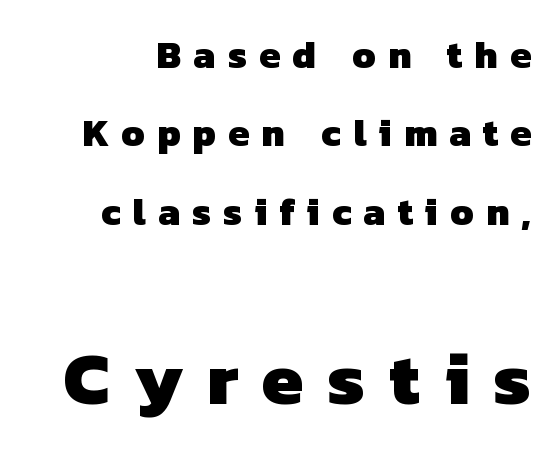
Each letter keeps its own natural width here, so spacing adapts to shape. The leading is generous, giving the passage an open texture. Emphasis by weight is at full strength: bold. Two sizes are in play, and the larger belongs to the second block.
